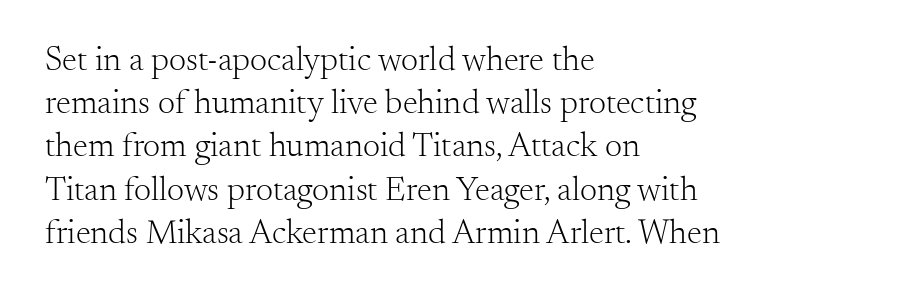
{"serif": "yes", "italic": "no", "bold": "no", "weight": "light", "width": "normal", "stroke_contrast": "medium", "x_height": "small", "monospaced": "no", "underline": "no", "align": "left", "line_spacing": "normal", "line_spacing_ratio": 1.27, "letter_spacing": "normal", "letter_spacing_em": 0.0, "glyph_px": 34}
